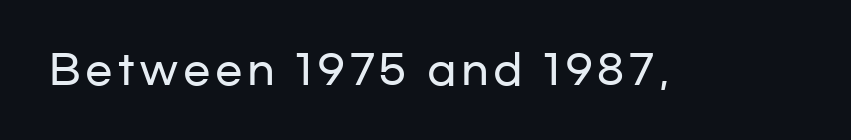
{"serif": "no", "italic": "no", "width": "wide", "stroke_contrast": "low", "x_height": "medium", "monospaced": "no", "underline": "no", "glyph_px": 41}
